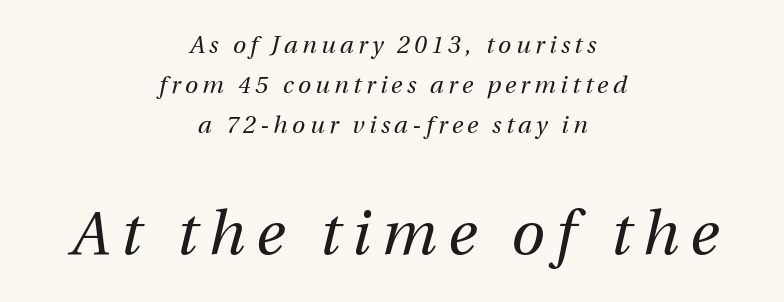
{"italic": "yes", "lean": "right", "slant_degrees": 12, "bold": "no", "weight": "regular", "width": "normal", "stroke_contrast": "medium", "x_height": "medium", "monospaced": "no", "underline": "no", "align": "center", "line_spacing": "normal", "line_spacing_ratio": 1.66, "larger_block": "second", "size_ratio": 2.54, "glyph_px": 61}
